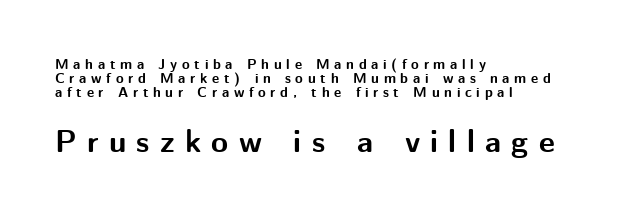
A classic flush-left, rag-right setting is used for this passage. Check under the words: just untouched page. These lines have a slow, spaced-out rhythm from letter to letter. Weight: bold.
